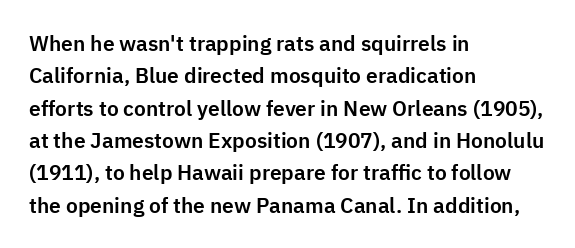
The image shows 21 px text type, upright; set left-aligned, normal line spacing (1.54x), normal letter spacing, not underlined.
